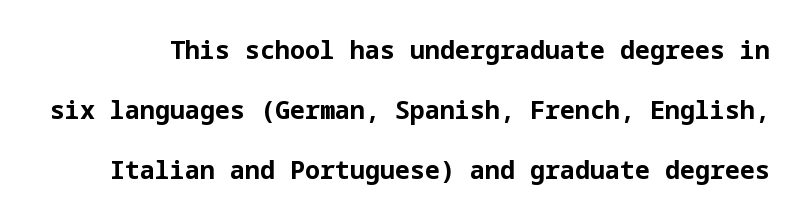
The image shows 25 px bold type, upright; set loose line spacing (2.41x), normal letter spacing, not underlined.
